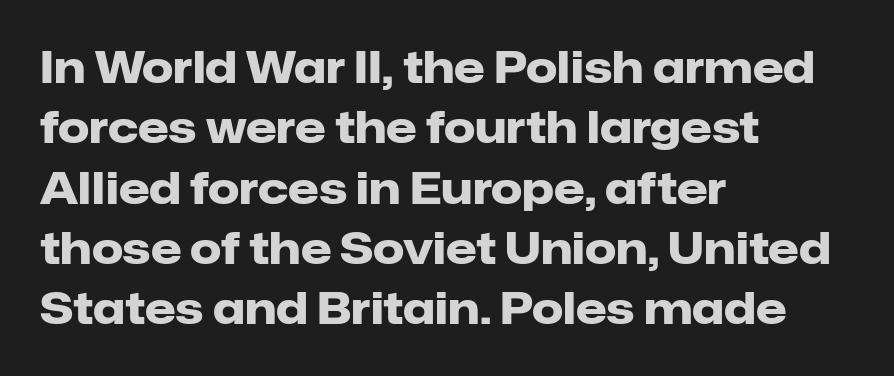
Q: Is the text bold? A: Yes.
Q: Is the text italic (slanted)? A: No, it is upright.
Q: Is the typeface a serif or a sans-serif typeface? A: Sans-serif.
Q: Is the text underlined? A: No.
Q: How is the paragraph aligned? A: Left-aligned.
Q: Is the spacing between letters normal or unusually wide? A: Normal.
Q: Is the spacing between lines tight, normal or loose? A: Normal.
Q: Width (condensed, normal, or wide)? A: Normal.
Q: Stroke contrast? A: Low.
Q: x-height? A: Medium.
Q: Monospaced? A: No.
